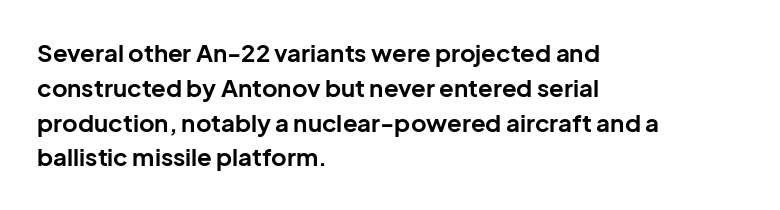
{"italic": "no", "bold": "yes", "underline": "no", "align": "left", "line_spacing": "normal", "line_spacing_ratio": 1.45, "letter_spacing": "normal", "letter_spacing_em": 0.0, "glyph_px": 24}
